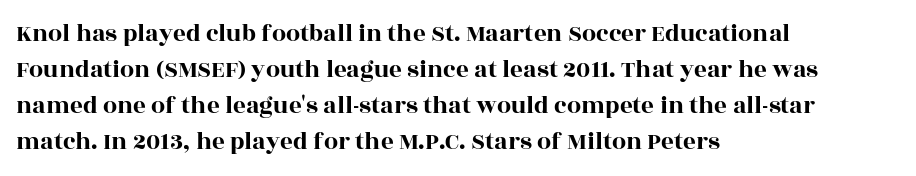
The image shows 25 px text type, upright; set left-aligned, normal line spacing (1.44x), normal letter spacing, not underlined.
